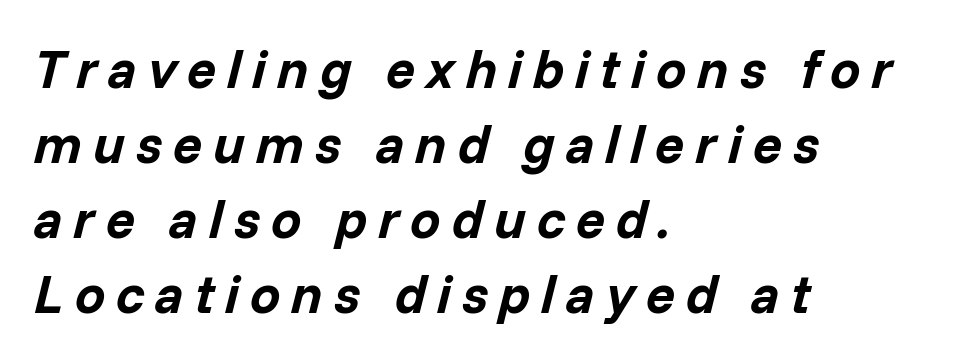
There is plenty of visible air inserted between adjacent glyphs. The characters look thick and weighty, a clear bold. The rendering applies a slant to the glyphs. Vertically, the passage feels balanced, rows spaced as you'd expect.
